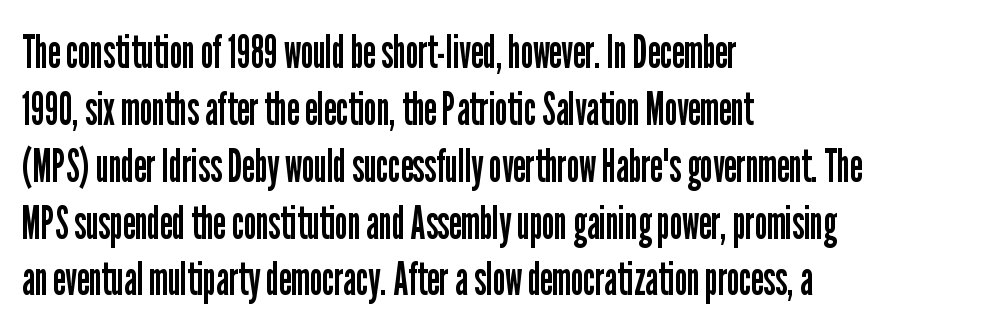
Q: Is the text bold? A: No.
Q: Is the text italic (slanted)? A: No, it is upright.
Q: Is the typeface a serif or a sans-serif typeface? A: Sans-serif.
Q: Is the text underlined? A: No.
Q: How is the paragraph aligned? A: Left-aligned.
Q: Is the spacing between letters normal or unusually wide? A: Normal.
Q: Width (condensed, normal, or wide)? A: Condensed.
Q: Stroke contrast? A: Low.
Q: x-height? A: Medium.
Q: Monospaced? A: No.
